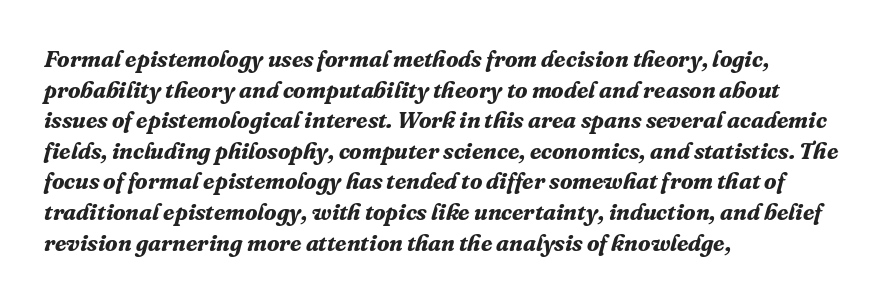
{"italic": "yes", "lean": "right", "slant_degrees": 16, "bold": "yes", "underline": "no", "align": "left", "line_spacing": "normal", "line_spacing_ratio": 1.33, "letter_spacing": "normal", "letter_spacing_em": 0.0, "glyph_px": 23}
